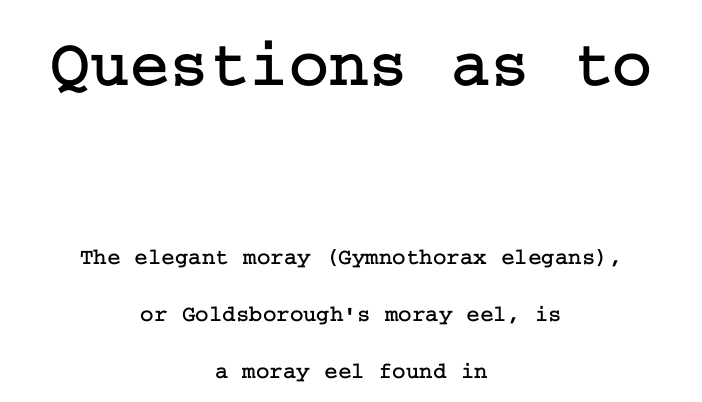
{"serif": "yes", "italic": "no", "width": "normal", "stroke_contrast": "low", "x_height": "medium", "underline": "no", "align": "center", "line_spacing": "loose", "line_spacing_ratio": 2.49, "letter_spacing": "normal", "letter_spacing_em": 0.0, "larger_block": "first", "size_ratio": 2.96, "glyph_px": 68}
